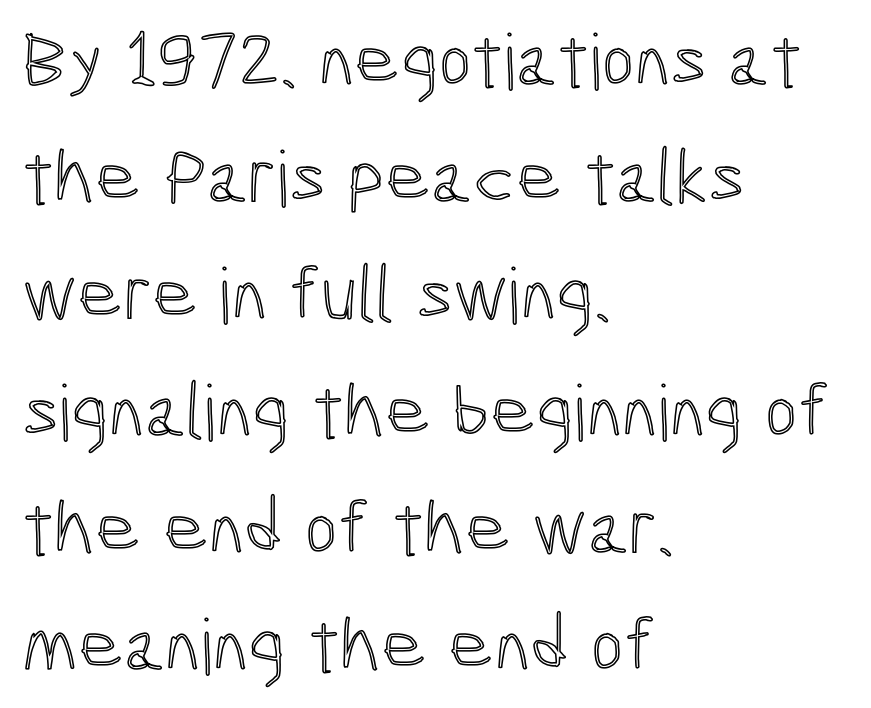
{"italic": "no", "width": "condensed", "x_height": "medium", "monospaced": "no", "underline": "no", "align": "left", "line_spacing": "normal", "line_spacing_ratio": 1.5, "letter_spacing": "normal", "letter_spacing_em": 0.0, "glyph_px": 78}
